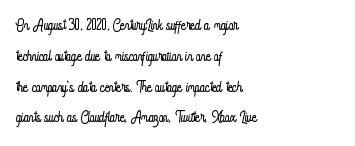
Q: Is the text bold? A: No.
Q: Is the text underlined? A: No.
Q: How is the paragraph aligned? A: Left-aligned.
Q: Is the spacing between letters normal or unusually wide? A: Normal.
Q: Is the spacing between lines tight, normal or loose? A: Normal.
